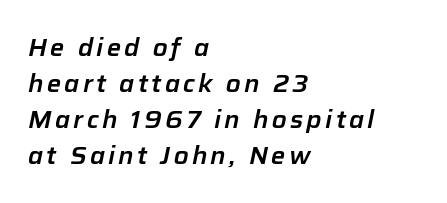
{"italic": "yes", "lean": "right", "slant_degrees": 12, "underline": "no", "align": "left", "line_spacing": "normal", "line_spacing_ratio": 1.5, "glyph_px": 24}
